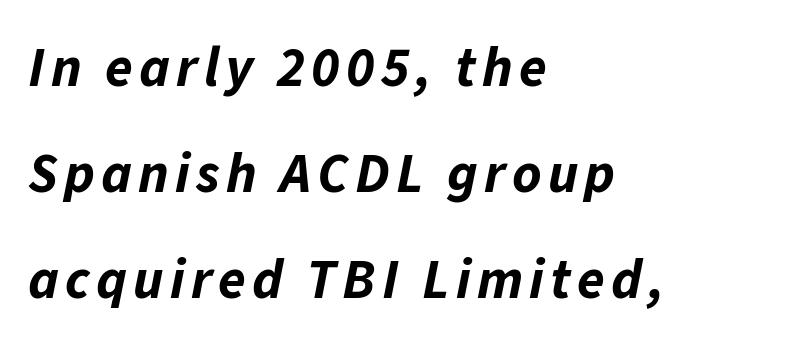
This sample uses an oblique cut, with every glyph tilted off the vertical. The space directly below the letters is spotless. Strong, thick strokes mark this as bold type. Horizontally, the lines are justified to the leading edge only. Character widths vary here, with narrow letters taking less room than wide ones.
